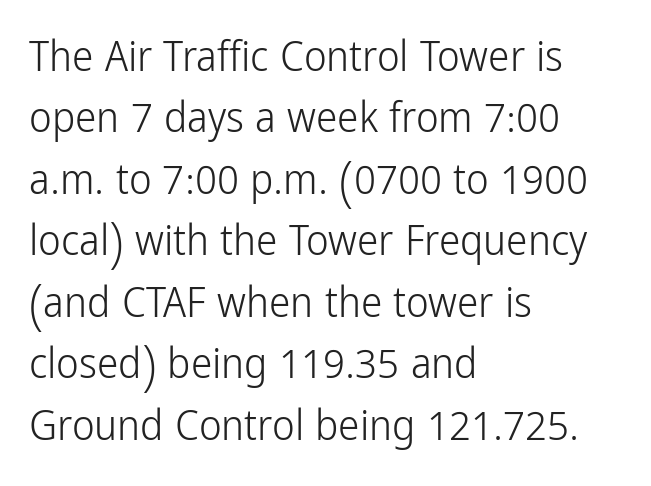
The type sits square on the baseline with zero lean. Interline gaps are of average width in this sample. Heft: none added — not bold. No word sits above an underline.
